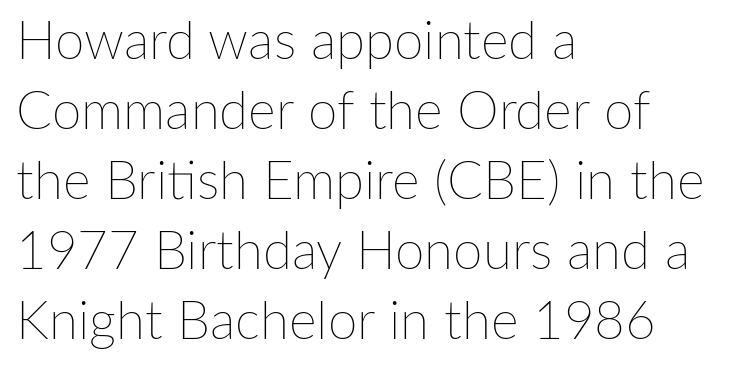
The image shows 53 px thin type, upright; set left-aligned, normal line spacing (1.32x), normal letter spacing, not underlined; low stroke contrast and a medium x-height.
